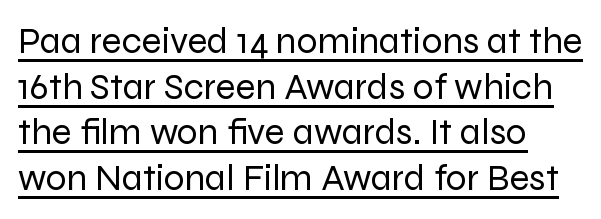
A typesetter would mark this as roman, not italic. Think of a printed novel: that variable character pitch is what you see here. Spacing between characters is what you'd get straight out of the box. Unbolded letterforms with no extra heft. In designer terms, the underline attribute is active on this setting. This sample uses a sans-serif face.
